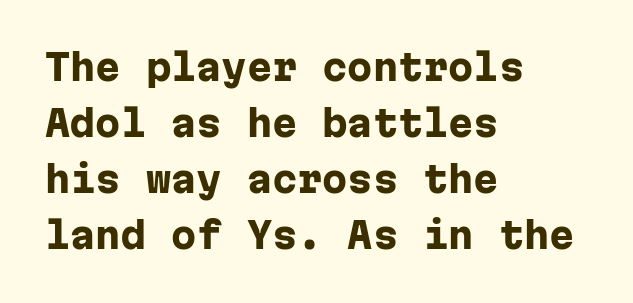
{"serif": "no", "italic": "no", "bold": "yes", "weight": "heavy", "width": "normal", "stroke_contrast": "low", "x_height": "medium", "monospaced": "yes", "underline": "no", "align": "left", "line_spacing": "normal", "line_spacing_ratio": 1.56, "letter_spacing": "normal", "letter_spacing_em": 0.0, "glyph_px": 36}
